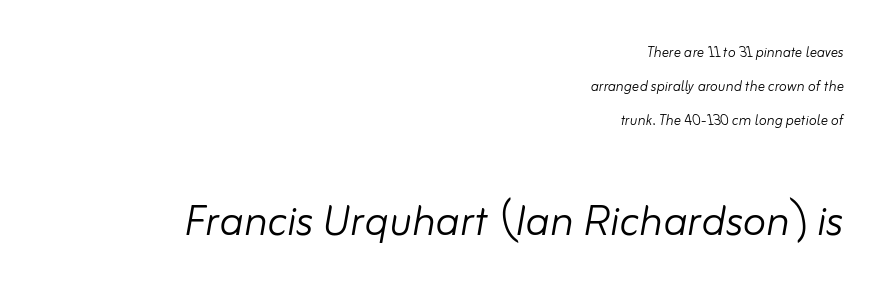
{"italic": "yes", "lean": "right", "slant_degrees": 10, "bold": "no", "weight": "light", "width": "normal", "stroke_contrast": "low", "x_height": "small", "monospaced": "no", "underline": "no", "align": "right", "line_spacing": "loose", "line_spacing_ratio": 1.9, "letter_spacing": "normal", "letter_spacing_em": 0.0, "larger_block": "second", "size_ratio": 3.0, "glyph_px": 54}
